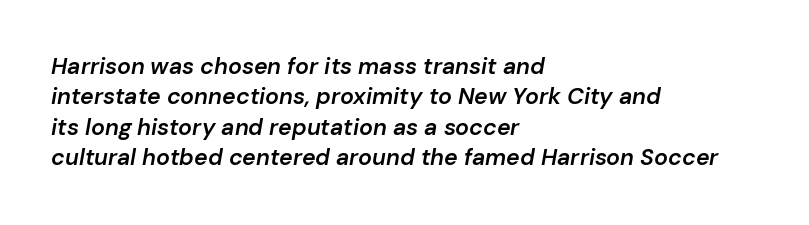
Q: Is the text bold? A: Semi-bold.
Q: Is the text italic (slanted)? A: Yes, it leans right by about 10 degrees.
Q: Is the text underlined? A: No.
Q: How is the paragraph aligned? A: Left-aligned.
Q: Is the spacing between letters normal or unusually wide? A: Normal.
Q: Is the spacing between lines tight, normal or loose? A: Normal.
